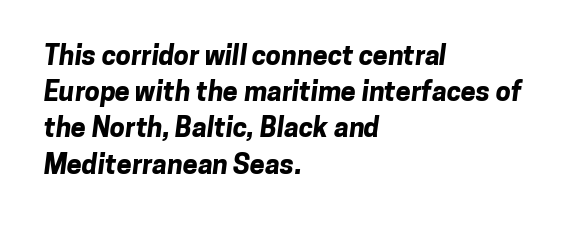
Compared with typical body copy, the letter spacing here is the same. Line beginnings align vertically; line endings do not. How would I describe the line gaps? Plain and ordinary. You'd pick this weight for a headline — it's a proper bold. The words here are not underlined.
